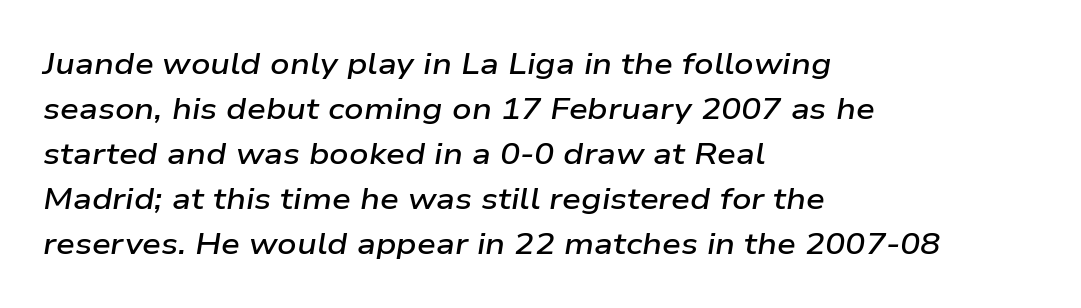
{"italic": "yes", "lean": "right", "slant_degrees": 9, "bold": "semi", "weight": "semibold", "width": "wide", "stroke_contrast": "low", "x_height": "medium", "monospaced": "no", "underline": "no", "align": "left", "line_spacing": "normal", "line_spacing_ratio": 1.5, "letter_spacing": "normal", "letter_spacing_em": 0.0, "glyph_px": 30}
